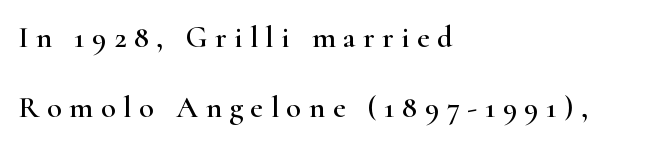
Q: Is the text italic (slanted)? A: No, it is upright.
Q: Is the typeface a serif or a sans-serif typeface? A: Serif.
Q: Is the text underlined? A: No.
Q: How is the paragraph aligned? A: Left-aligned.
Q: Is the spacing between letters normal or unusually wide? A: Unusually wide.
Q: Is the spacing between lines tight, normal or loose? A: Loose.
Q: Width (condensed, normal, or wide)? A: Wide.
Q: Stroke contrast? A: High.
Q: x-height? A: Small.
Q: Monospaced? A: No.
